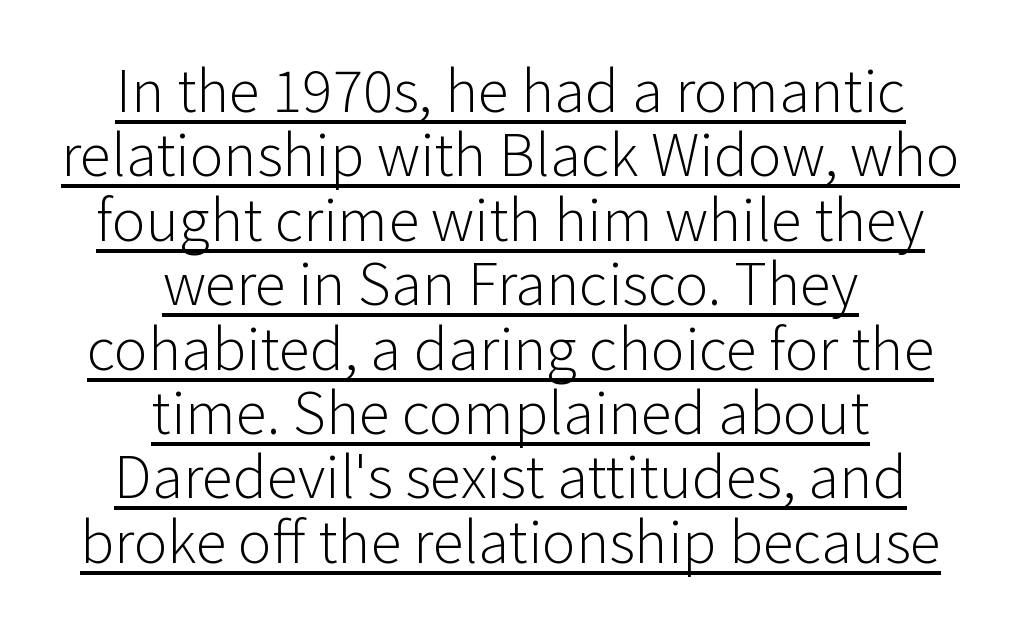
{"serif": "no", "italic": "no", "bold": "no", "weight": "light", "width": "normal", "stroke_contrast": "low", "x_height": "medium", "monospaced": "no", "underline": "yes", "align": "center", "line_spacing": "tight", "line_spacing_ratio": 1.13, "letter_spacing": "normal", "letter_spacing_em": 0.0, "glyph_px": 57}
